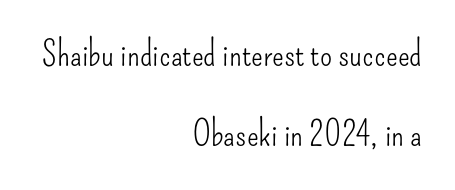
The letterforms sit shoulder to shoulder at normal distance. Does the copy run flush right? Yes — the right margin is perfectly even. Grotesque or geometric, the face here clearly has no serifs. The typography opts for an upright posture over an oblique one. Is this a fixed-width face? No — the glyphs have proportional, varying widths. Horizontal bands of white between lines are thick stripes.
